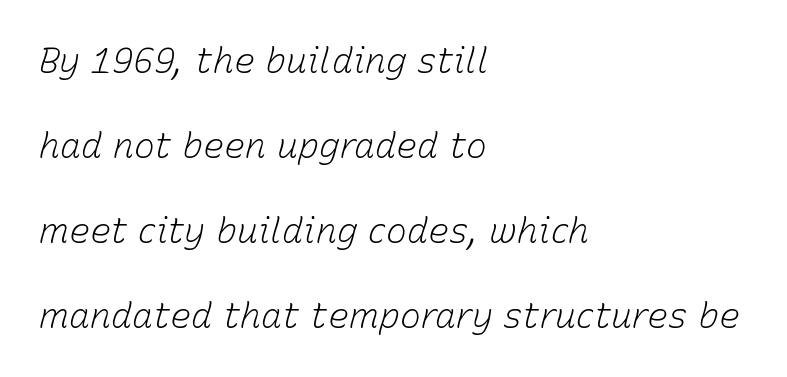
Look at the tracking — it's just the regular setting, nothing added. Here the designer chose a conventional face with non-uniform glyph widths. Each stroke keeps to a modest, everyday thickness or less. These lines stand farther apart than default settings would place them.
